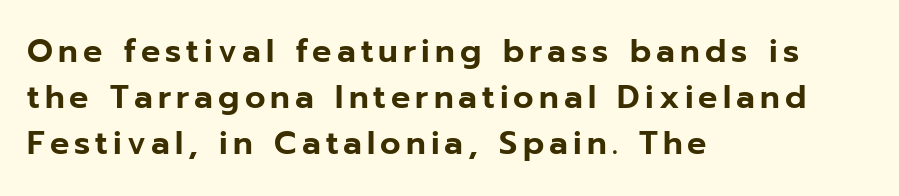
Every character sits straight up, as roman type does. Classification — sans serif. Clear beneath every line of the passage. The face used here is proportionally spaced, like ordinary book or web type. The space between consecutive lines is moderate. Left-aligned paragraph, ragged on the right.
